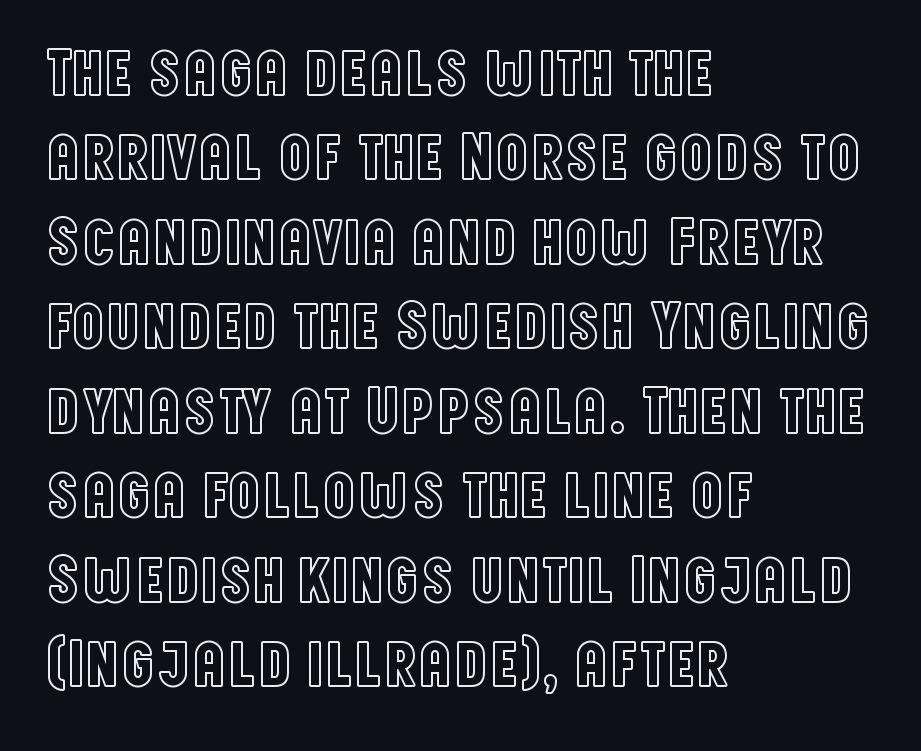
Q: Is the text italic (slanted)? A: No, it is upright.
Q: Is the text underlined? A: No.
Q: How is the paragraph aligned? A: Left-aligned.
Q: Is the spacing between letters normal or unusually wide? A: Normal.
Q: Is the spacing between lines tight, normal or loose? A: Normal.
Q: Width (condensed, normal, or wide)? A: Condensed.
Q: x-height? A: Large.
Q: Monospaced? A: No.
